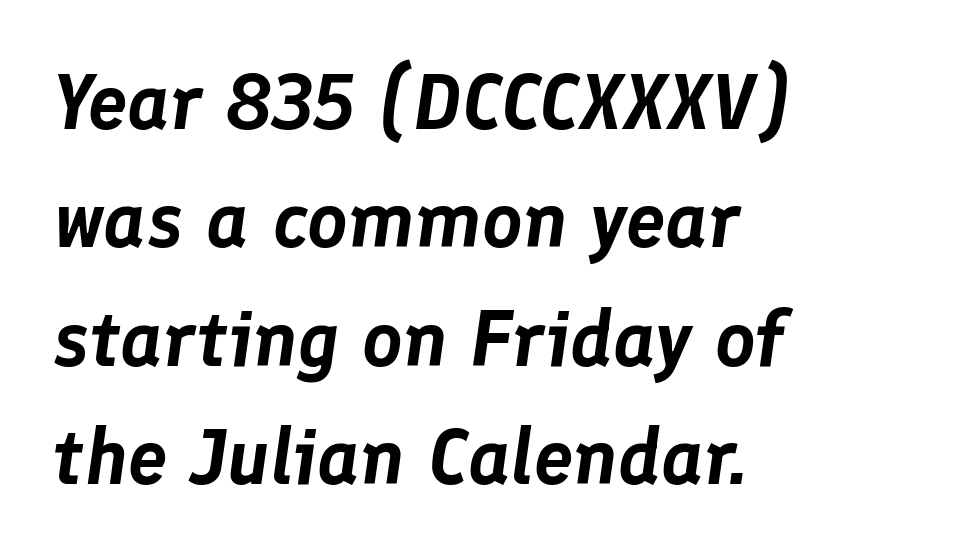
Q: Is the text italic (slanted)? A: Yes, it leans right by about 8 degrees.
Q: Is the text underlined? A: No.
Q: How is the paragraph aligned? A: Left-aligned.
Q: Is the spacing between letters normal or unusually wide? A: Normal.
Q: Is the spacing between lines tight, normal or loose? A: Normal.
Q: Width (condensed, normal, or wide)? A: Normal.
Q: Stroke contrast? A: Low.
Q: x-height? A: Medium.
Q: Monospaced? A: No.
